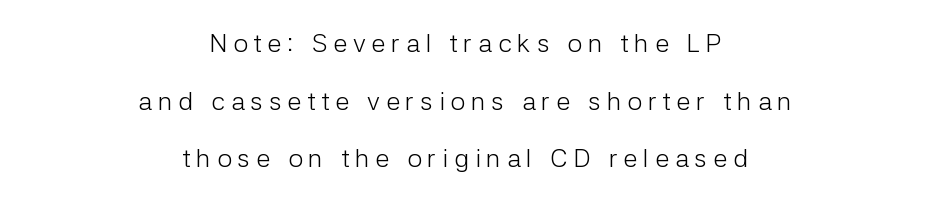
When letters stand straight like this, we call the style roman or upright. Nobody drew a line under any word here. The whitespace from short lines is split evenly between both sides. Look at the tracking — it's clearly loosened, letters drifting apart. Nothing heavy about these letters — not bold at all. Reading down the column, the eye jumps a long way to each next line.
